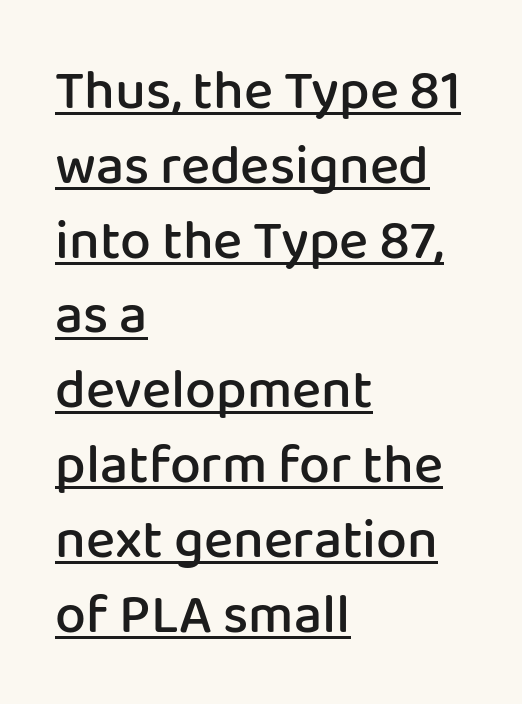
The image shows 55 px semibold sans-serif type, upright; set left-aligned, normal line spacing (1.36x), normal letter spacing, underlined; low stroke contrast and a medium x-height.
